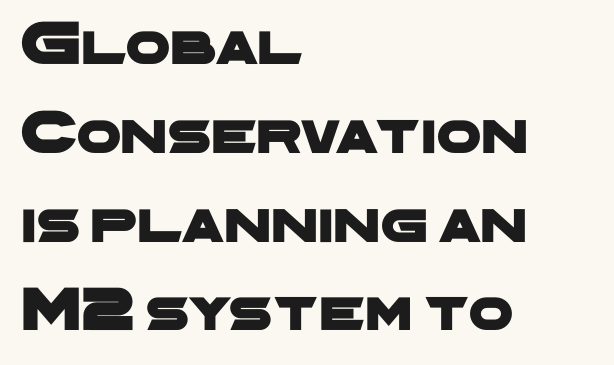
{"serif": "no", "width": "wide", "stroke_contrast": "low", "x_height": "medium", "monospaced": "no", "underline": "no", "align": "left", "line_spacing": "normal", "line_spacing_ratio": 1.41, "letter_spacing": "normal", "letter_spacing_em": 0.0, "glyph_px": 63}
